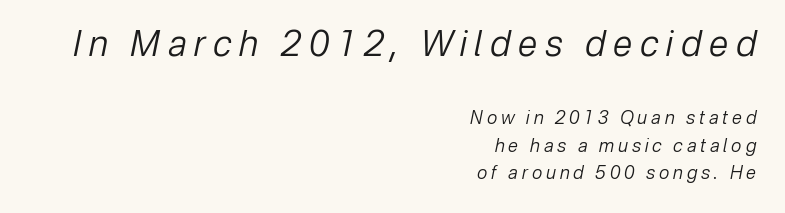
Each line ends at the same right margin while the left side varies. The initial chunk of copy outweighs the following chunk in type size. A light-to-regular cut is what we see here. A typesetter would call this leading conventional body-copy spacing. You could not count columns in this text — the font is proportionally spaced. The glyphs look as if they've been sheared to an angle.
